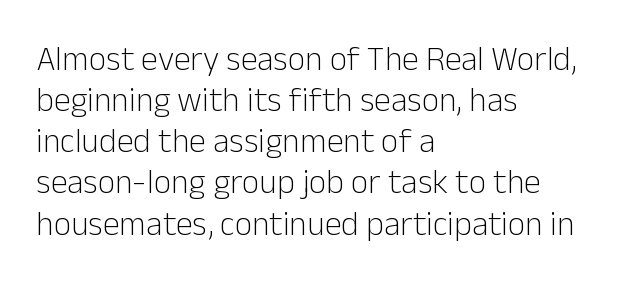
Serifs: no, the terminals of the letterforms are clean. The glyphs are unaccompanied by any horizontal stroke below them. The paragraph has a hard left edge and a soft right edge. Upright lettering throughout. These glyphs show unthickened strokes, regular width or finer.
